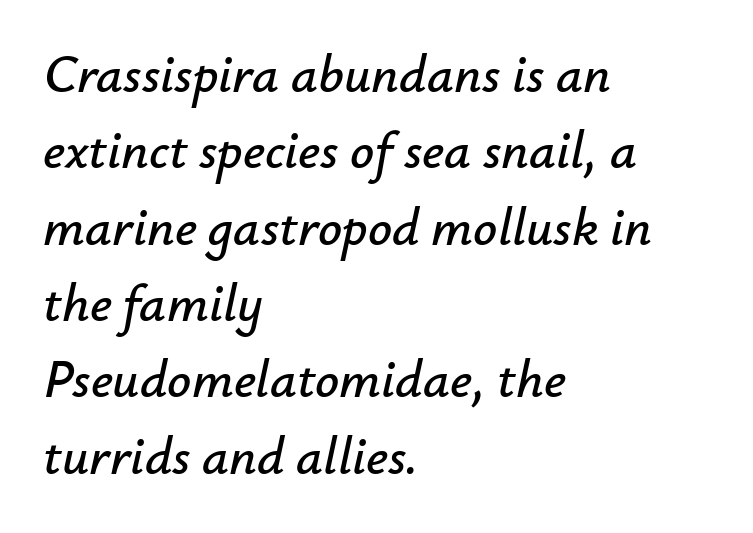
{"italic": "yes", "lean": "right", "slant_degrees": 12, "width": "normal", "stroke_contrast": "low", "x_height": "small", "monospaced": "no", "underline": "no", "align": "left", "line_spacing": "normal", "line_spacing_ratio": 1.44, "letter_spacing": "normal", "letter_spacing_em": 0.0, "glyph_px": 53}
